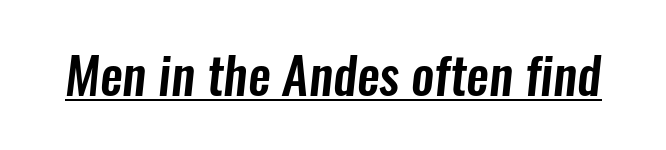
Q: Is the typeface a serif or a sans-serif typeface? A: Sans-serif.
Q: Is the text underlined? A: Yes.
Q: Is the spacing between letters normal or unusually wide? A: Normal.
Q: Width (condensed, normal, or wide)? A: Condensed.
Q: Stroke contrast? A: Low.
Q: x-height? A: Medium.
Q: Monospaced? A: No.
